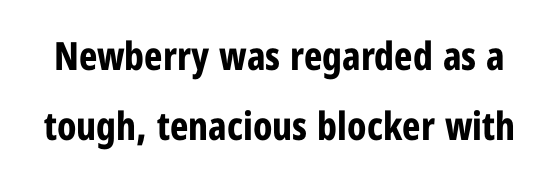
Words float on clear page, feet unadorned. The passage shown is typed in a proportional face where columns would drift. These lines were composed using upright roman letters. The typeface chosen for these lines omits serifs. These lines keep a tight, regular rhythm from letter to letter. The face used here has the dense, thick strokes of a bold.
